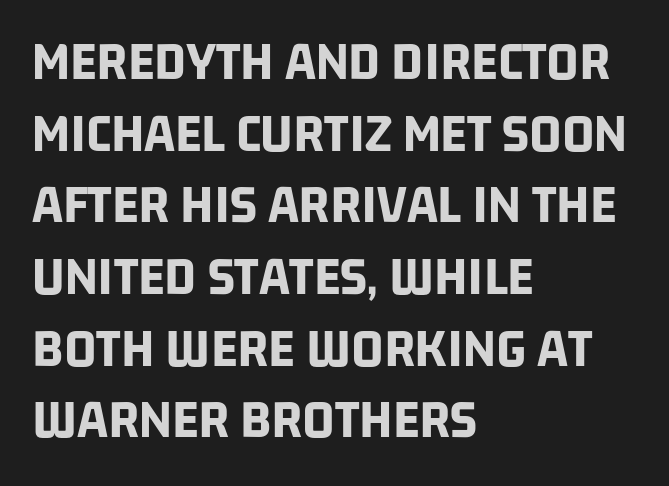
Q: Is the text bold? A: Yes.
Q: Is the typeface a serif or a sans-serif typeface? A: Sans-serif.
Q: Is the text underlined? A: No.
Q: How is the paragraph aligned? A: Left-aligned.
Q: Is the spacing between letters normal or unusually wide? A: Normal.
Q: Is the spacing between lines tight, normal or loose? A: Normal.
Q: Width (condensed, normal, or wide)? A: Condensed.
Q: Stroke contrast? A: Low.
Q: x-height? A: Large.
Q: Monospaced? A: No.
